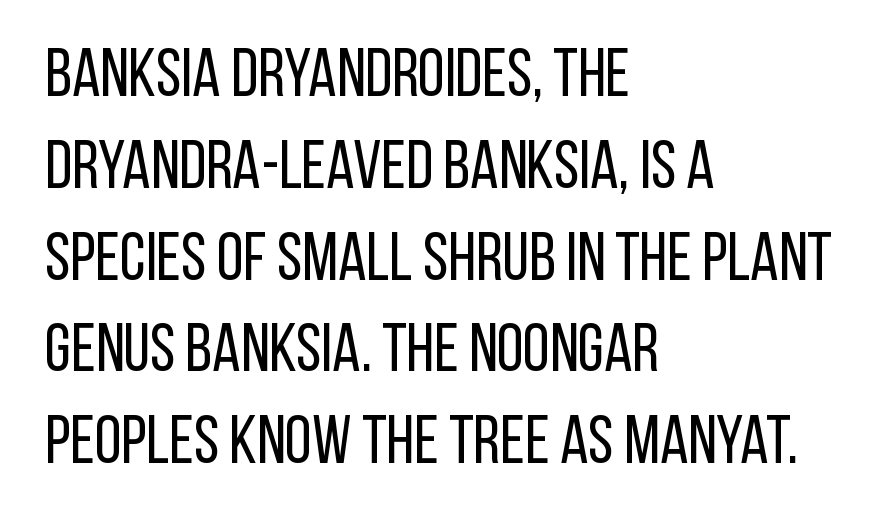
The image shows 68 px regular-weight, condensed sans-serif type, upright; set left-aligned, normal line spacing (1.35x), normal letter spacing, not underlined; low stroke contrast and a large x-height.
